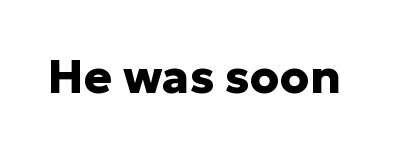
{"serif": "no", "italic": "no", "bold": "yes", "weight": "heavy", "width": "normal", "stroke_contrast": "low", "x_height": "medium", "monospaced": "no", "underline": "no", "letter_spacing": "normal", "letter_spacing_em": 0.0, "glyph_px": 47}
